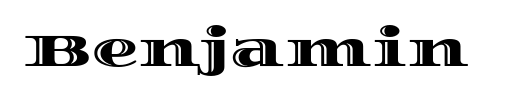
Here the designer chose a conventional face with non-uniform glyph widths. Bare-footed words on every line. The lettering stays uniformly vertical, giving the passage a roman look. You could call the tracking neutral — neither tight nor loose.
